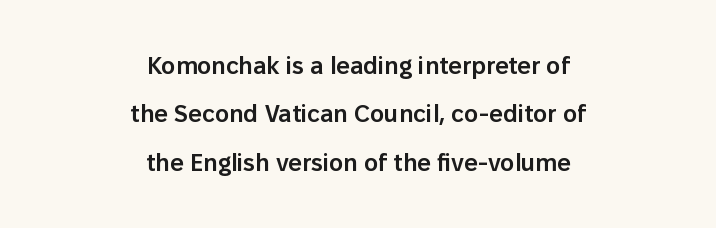
The image shows 24 px text type, upright; set centered, loose line spacing (2.02x), normal letter spacing, not underlined.
